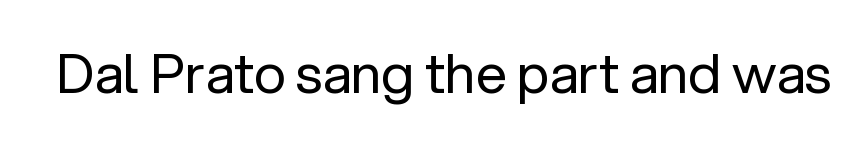
{"serif": "no", "italic": "no", "bold": "no", "weight": "regular", "width": "normal", "stroke_contrast": "low", "x_height": "medium", "monospaced": "no", "underline": "no", "letter_spacing": "normal", "letter_spacing_em": 0.0, "glyph_px": 55}
